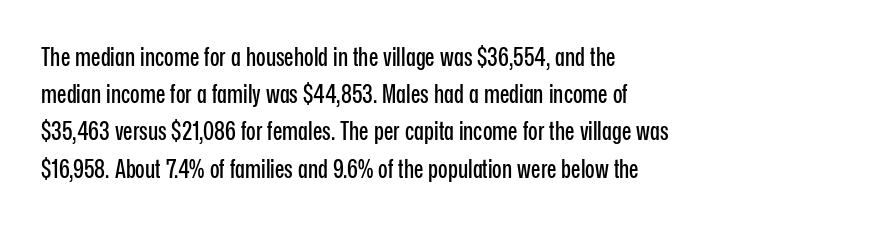
Q: Is the text italic (slanted)? A: No, it is upright.
Q: Is the text underlined? A: No.
Q: How is the paragraph aligned? A: Left-aligned.
Q: Is the spacing between letters normal or unusually wide? A: Normal.
Q: Is the spacing between lines tight, normal or loose? A: Normal.
